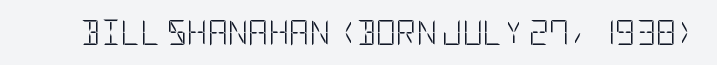
The rendering keeps characters at their native spacing. The font sits on the lighter half of the weight spectrum, regular included. Quick note: underline off. Is there any slant? The stems are plumb.
